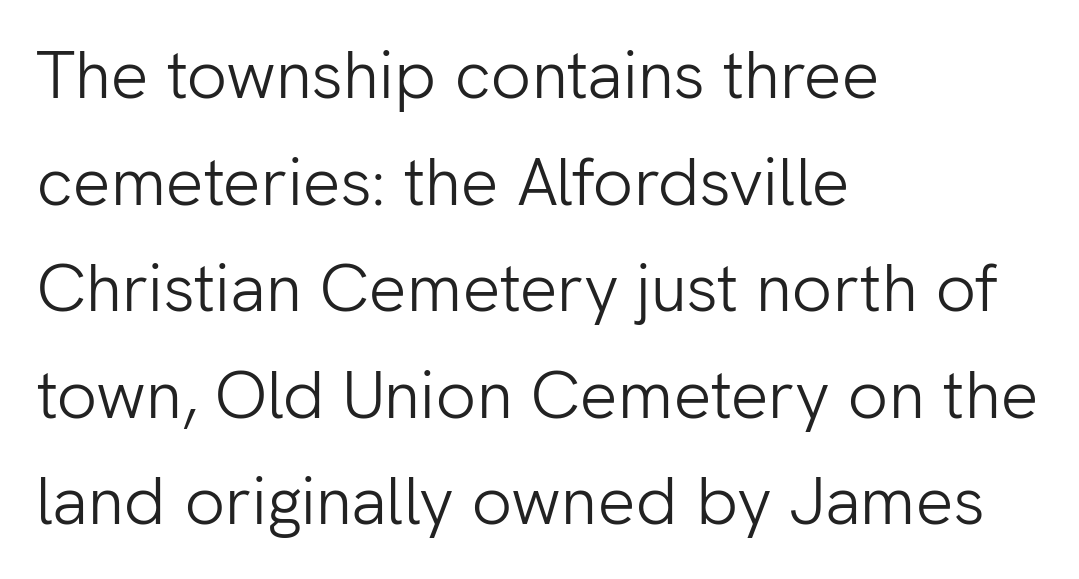
The image shows 67 px light sans-serif type, upright; set left-aligned, normal line spacing (1.59x), normal letter spacing, not underlined; low stroke contrast and a medium x-height.
